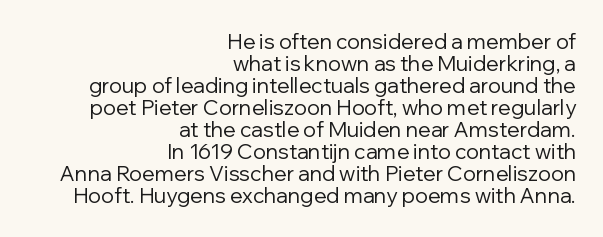
The image shows 21 px text type, upright; set right-aligned, tight line spacing (1.05x), normal letter spacing, not underlined.
